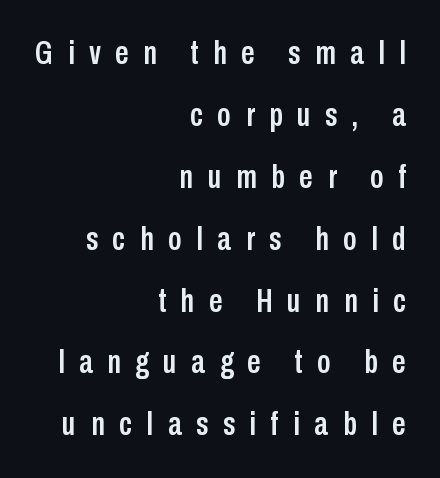
The image shows 34 px condensed sans-serif type, upright; set right-aligned, line spacing 1.82x, unusually wide letter spacing (+0.43 em), not underlined; low stroke contrast and a medium x-height.
